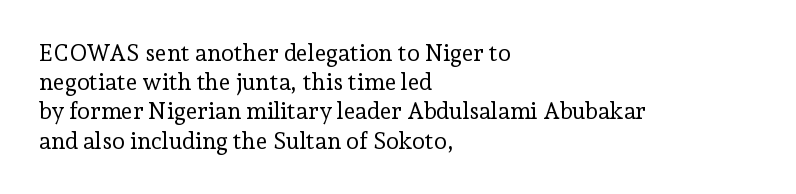
Nothing unusual about the tracking: characters are spaced as the font intends. Caption: multi-line text, flush left, ragged right. How would I describe the line gaps? Plain and ordinary. Unbolded letterforms with no extra heft.
